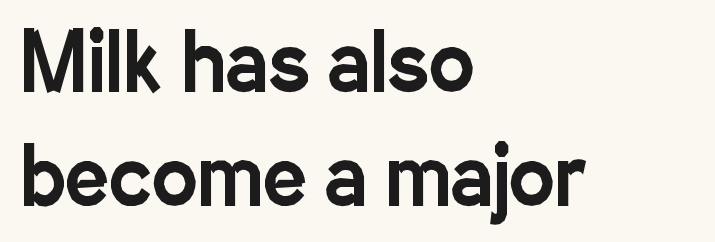
Q: Is the text italic (slanted)? A: No, it is upright.
Q: Is the typeface a serif or a sans-serif typeface? A: Sans-serif.
Q: Is the text underlined? A: No.
Q: How is the paragraph aligned? A: Left-aligned.
Q: Is the spacing between letters normal or unusually wide? A: Normal.
Q: Is the spacing between lines tight, normal or loose? A: Normal.
Q: Width (condensed, normal, or wide)? A: Condensed.
Q: Stroke contrast? A: Low.
Q: x-height? A: Medium.
Q: Monospaced? A: No.
